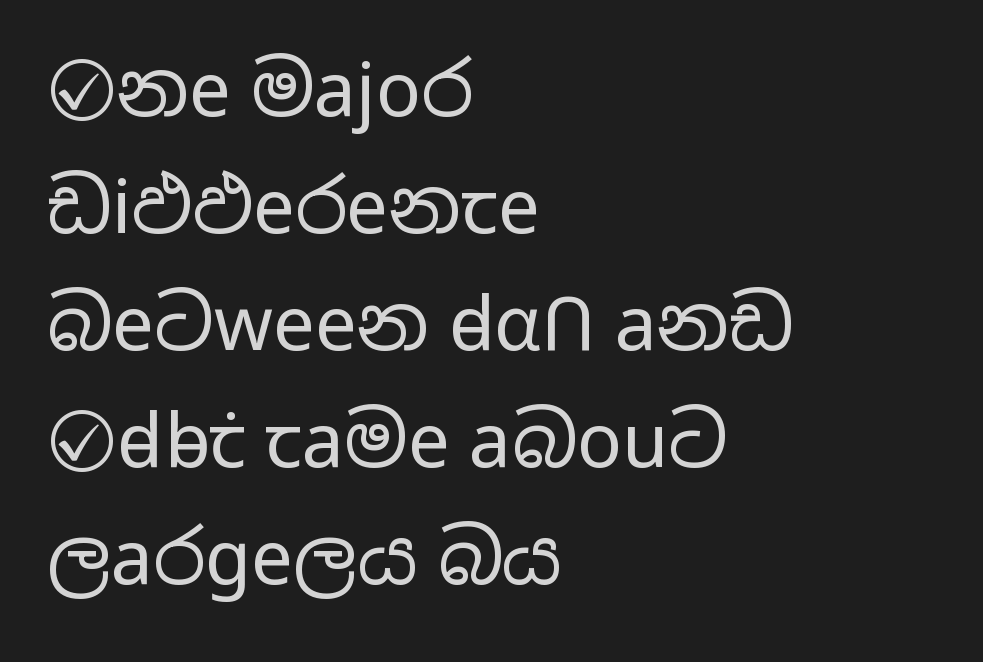
Q: Is the text bold? A: No.
Q: Is the text italic (slanted)? A: No, it is upright.
Q: Is the typeface a serif or a sans-serif typeface? A: Sans-serif.
Q: Is the text underlined? A: No.
Q: How is the paragraph aligned? A: Left-aligned.
Q: Is the spacing between letters normal or unusually wide? A: Normal.
Q: Is the spacing between lines tight, normal or loose? A: Normal.
Q: Width (condensed, normal, or wide)? A: Wide.
Q: Stroke contrast? A: Low.
Q: x-height? A: Medium.
Q: Monospaced? A: No.
